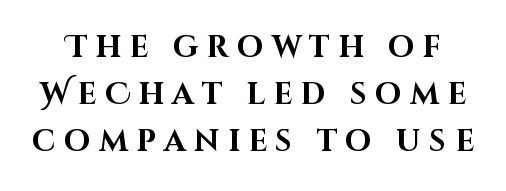
The image shows 30 px bold sans-serif type, upright; set normal line spacing (1.57x), unusually wide letter spacing (+0.28 em), not underlined; high stroke contrast and a large x-height.
